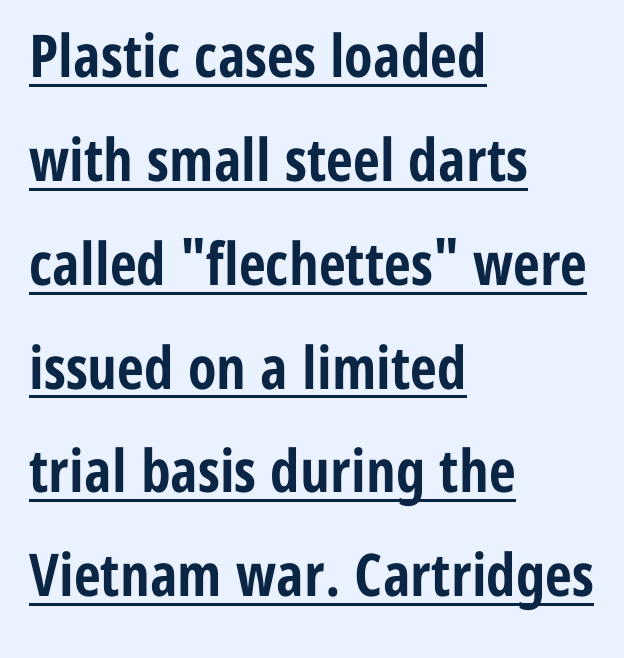
The image shows 59 px bold, condensed sans-serif type, upright; set left-aligned, line spacing 1.76x, normal letter spacing, underlined; low stroke contrast and a medium x-height.
